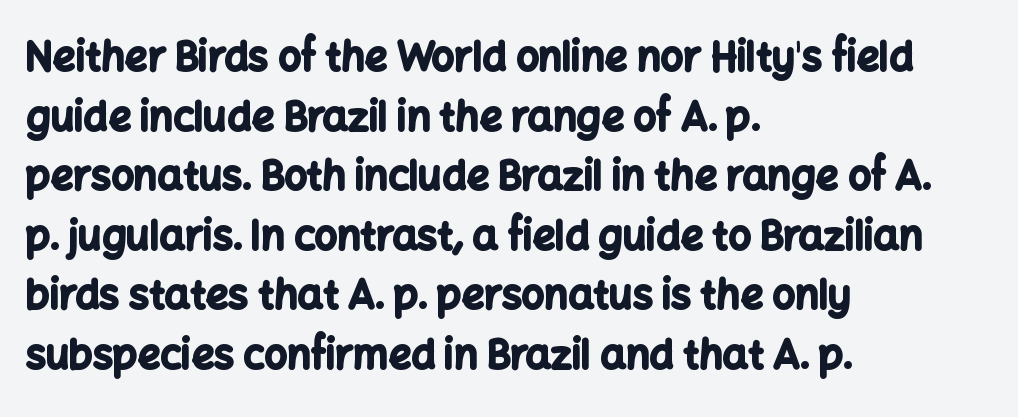
This sample uses a sans-serif face. Proportional: the letters do not fall into vertical columns. How would I describe the line gaps? Plain and ordinary. Rendered with straight, roman letterforms. Casual observation: everything's shoved over to the left.
